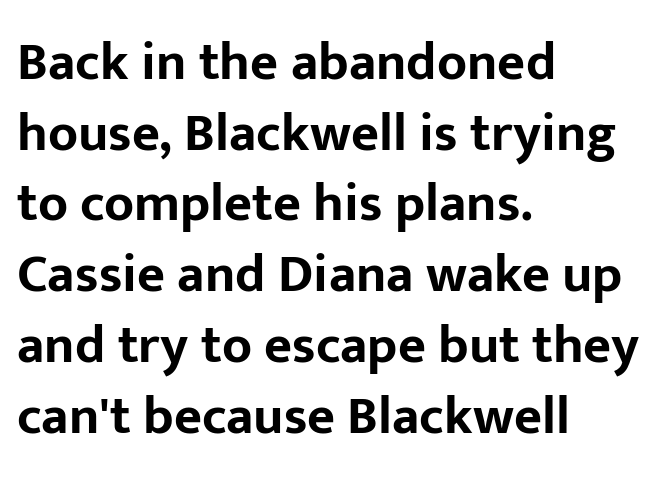
Q: Is the text bold? A: Yes.
Q: Is the text italic (slanted)? A: No, it is upright.
Q: Is the typeface a serif or a sans-serif typeface? A: Sans-serif.
Q: Is the text underlined? A: No.
Q: How is the paragraph aligned? A: Left-aligned.
Q: Is the spacing between letters normal or unusually wide? A: Normal.
Q: Is the spacing between lines tight, normal or loose? A: Normal.
Q: Width (condensed, normal, or wide)? A: Normal.
Q: Stroke contrast? A: Low.
Q: x-height? A: Medium.
Q: Monospaced? A: No.
